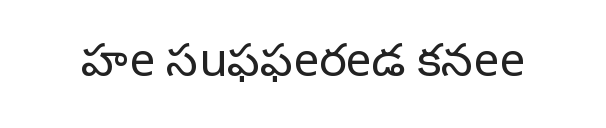
Q: Is the text bold? A: No.
Q: Is the text italic (slanted)? A: No, it is upright.
Q: Is the typeface a serif or a sans-serif typeface? A: Sans-serif.
Q: Is the text underlined? A: No.
Q: Is the spacing between letters normal or unusually wide? A: Normal.
Q: Width (condensed, normal, or wide)? A: Normal.
Q: Stroke contrast? A: Low.
Q: x-height? A: Medium.
Q: Monospaced? A: No.
